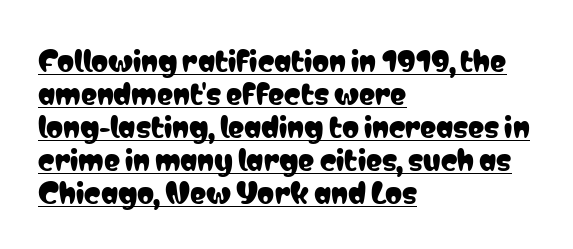
If you drew a ruler down the left edge, every line would touch it. The font's upright variant was chosen for this text. A baseline rule has been typeset under these characters. These lines keep a tight, regular rhythm from letter to letter.
